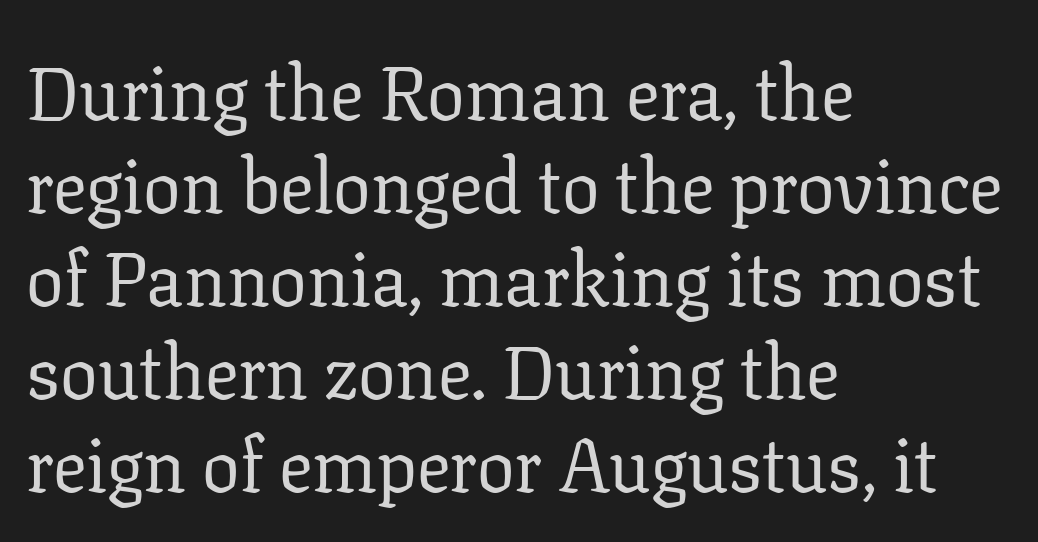
Q: Is the text bold? A: No.
Q: Is the text italic (slanted)? A: No, it is upright.
Q: Is the typeface a serif or a sans-serif typeface? A: Serif.
Q: Is the text underlined? A: No.
Q: How is the paragraph aligned? A: Left-aligned.
Q: Is the spacing between letters normal or unusually wide? A: Normal.
Q: Width (condensed, normal, or wide)? A: Normal.
Q: Stroke contrast? A: Low.
Q: x-height? A: Medium.
Q: Monospaced? A: No.
